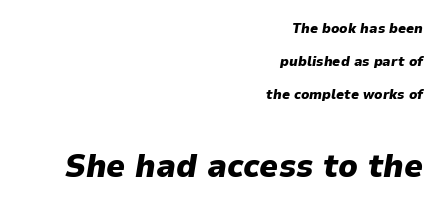
The image shows 33 px heavy type, italic (leaning right); set right-aligned, loose line spacing (2.34x), normal letter spacing, not underlined; the second (bottom) block is 2.36x larger; low stroke contrast and a medium x-height.
